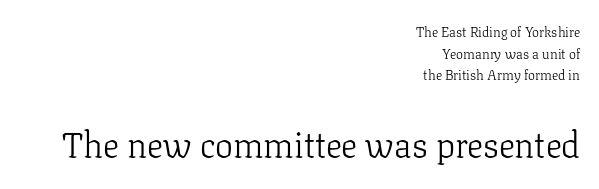
{"serif": "yes", "italic": "no", "bold": "no", "weight": "light", "width": "normal", "stroke_contrast": "low", "x_height": "medium", "monospaced": "no", "underline": "no", "align": "right", "line_spacing": "normal", "line_spacing_ratio": 1.54, "letter_spacing": "normal", "letter_spacing_em": 0.0, "larger_block": "second", "size_ratio": 2.57, "glyph_px": 36}
